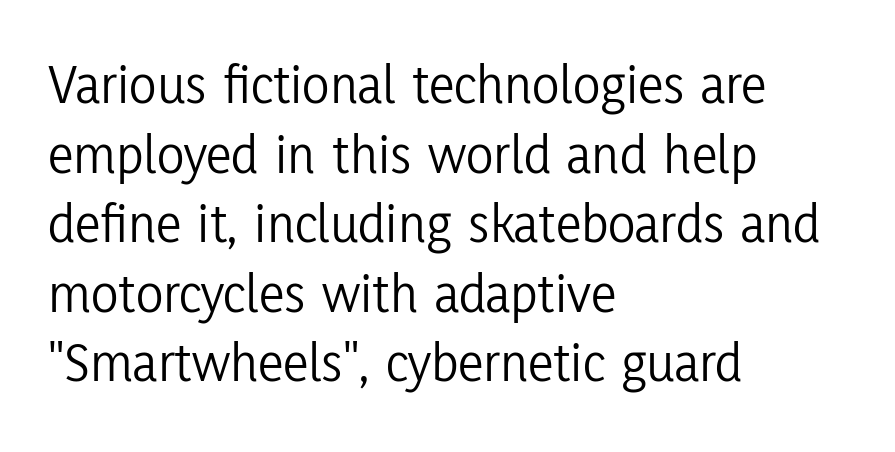
Horizontally, the lines are justified to the leading edge only. Words appear dense and cohesive because spacing is normal. Does the type have serifs? No, each stem ends abruptly. Proportional: the letters do not fall into vertical columns. The lettering holds an erect, upright posture throughout.
